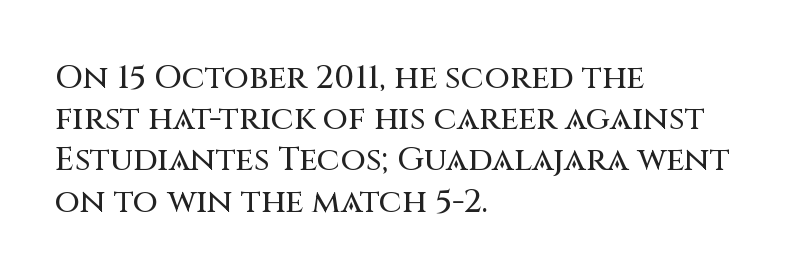
This sample has the flowing, uneven cadence of proportional lettering. Standard letterfit; no display-style spreading of the glyphs. The gap between lines stays unmarked. To sum up the face: it is a sans, with no serifs. The vertical gap from one line to the next is medium. Visually the block forms a straight wall on the left and a jagged coastline on the right.
